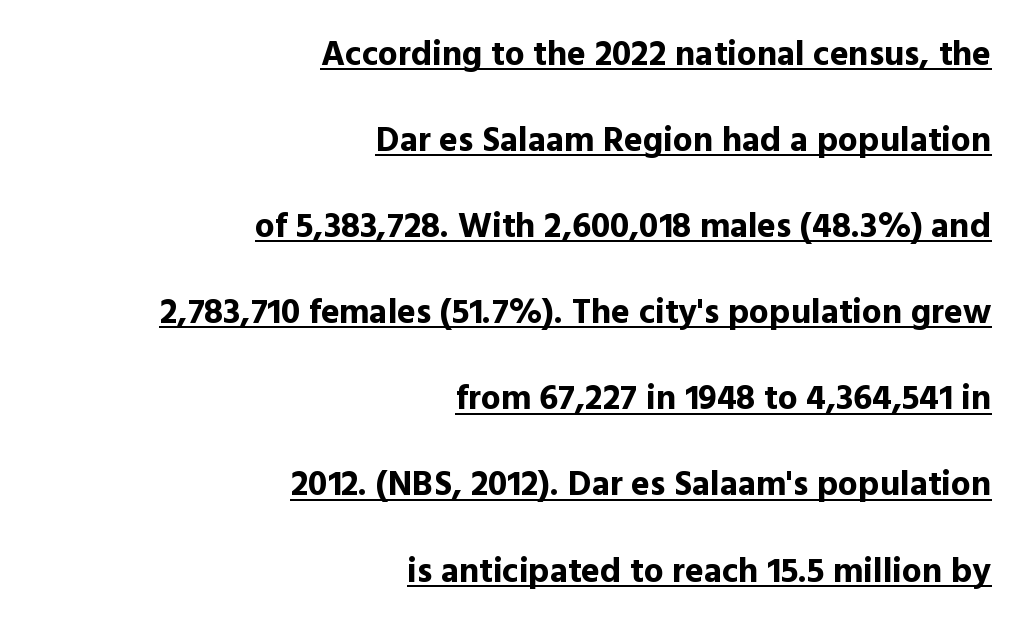
Which margin do the lines hug? The right one — the left edge is uneven. Line spacing here is loose. The type is set solid horizontally, with unmodified tracking. Unlike a traditional serif, this face leaves its strokes unadorned.
